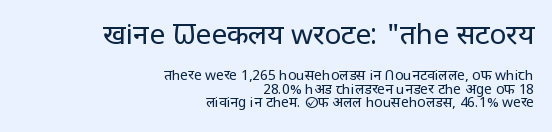
Q: Is the text bold? A: No.
Q: Is the text italic (slanted)? A: No, it is upright.
Q: Is the typeface a serif or a sans-serif typeface? A: Sans-serif.
Q: Is the text underlined? A: No.
Q: How is the paragraph aligned? A: Right-aligned.
Q: Is the spacing between letters normal or unusually wide? A: Normal.
Q: Is the spacing between lines tight, normal or loose? A: Tight.
Q: Which block of text is set in a larger size, the first (top) or the second (bottom)? A: The first (top) one.
Q: Width (condensed, normal, or wide)? A: Normal.
Q: Stroke contrast? A: Low.
Q: x-height? A: Large.
Q: Monospaced? A: No.
